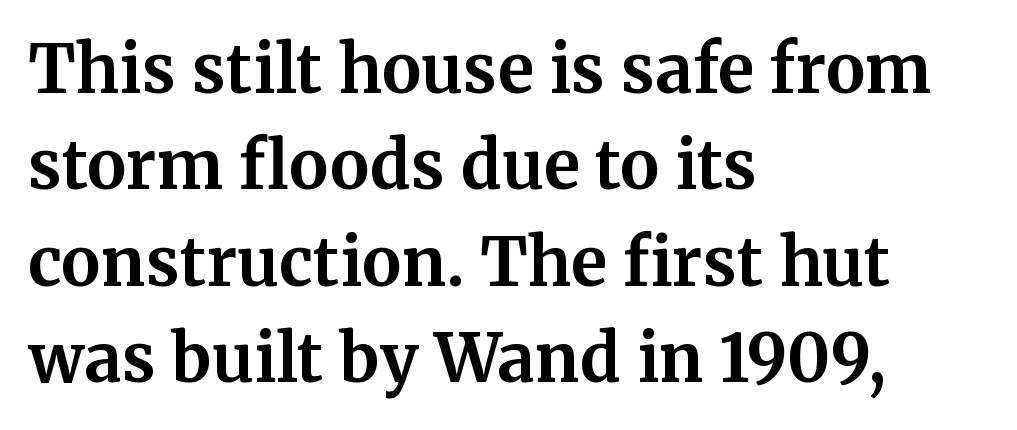
{"serif": "yes", "italic": "no", "bold": "yes", "weight": "bold", "width": "normal", "stroke_contrast": "medium", "x_height": "medium", "monospaced": "no", "underline": "no", "align": "left", "line_spacing": "normal", "line_spacing_ratio": 1.46, "letter_spacing": "normal", "letter_spacing_em": 0.0, "glyph_px": 66}
